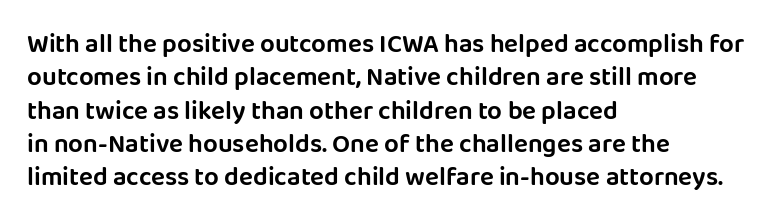
{"italic": "no", "underline": "no", "align": "left", "line_spacing": "normal", "line_spacing_ratio": 1.28, "letter_spacing": "normal", "letter_spacing_em": 0.0, "glyph_px": 26}
